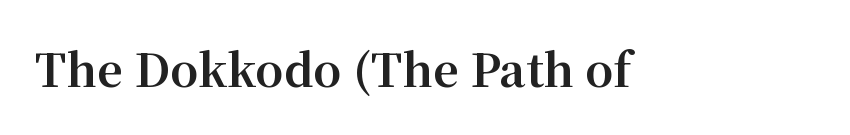
The image shows 45 px bold serif type, upright; set normal letter spacing, not underlined; medium stroke contrast and a medium x-height.
